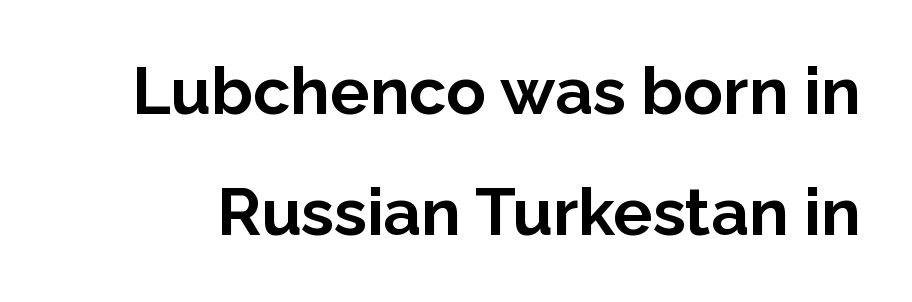
This sample uses a sans-serif face. Proportional: the letters do not fall into vertical columns. The passage shown is emphatically bold. The baseline area is clear.
